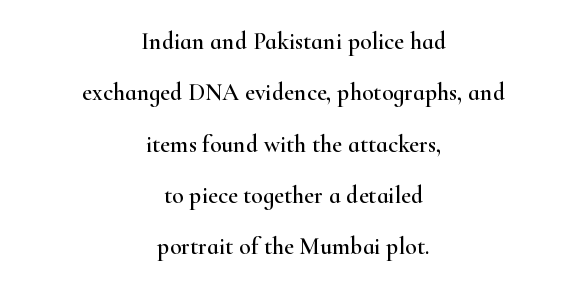
These lines stand farther apart than default settings would place them. There is no visible air inserted between adjacent glyphs. You can tell it's not italic because the verticals are truly vertical. Any mark beneath the type? The region is blank.
